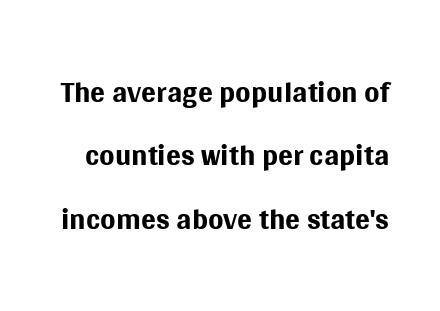
The image shows 44 px regular-weight sans-serif type, upright; set normal line spacing (1.44x), normal letter spacing, not underlined; medium stroke contrast and a large x-height.
